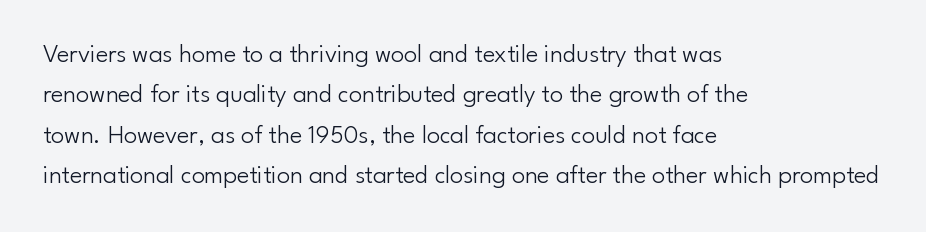
{"italic": "no", "bold": "no", "underline": "no", "align": "left", "line_spacing": "normal", "line_spacing_ratio": 1.55, "letter_spacing": "normal", "letter_spacing_em": 0.0, "glyph_px": 26}
